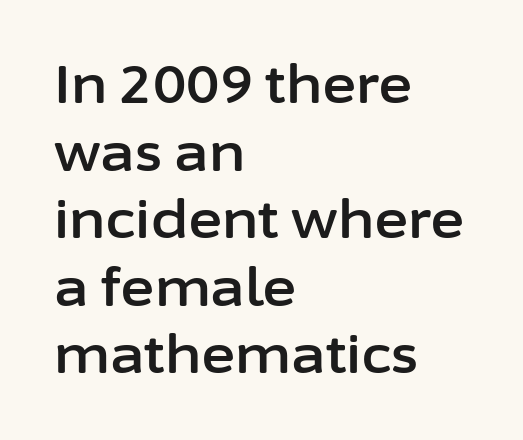
The image shows 52 px sans-serif type, upright; set left-aligned, normal line spacing (1.3x), normal letter spacing, not underlined; low stroke contrast and a medium x-height.
